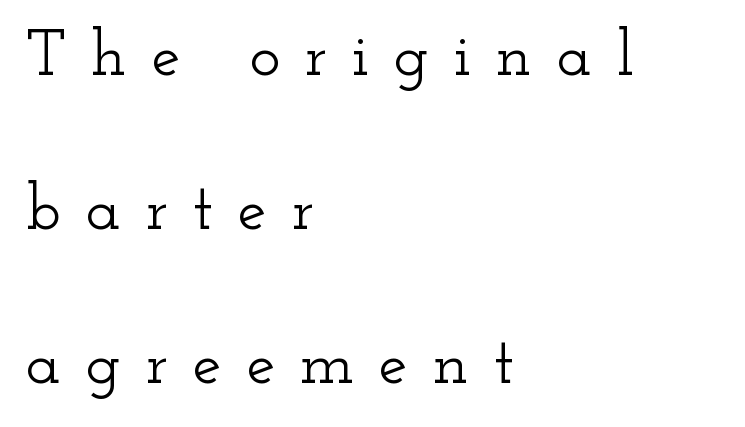
The image shows 65 px wide serif type, upright; set left-aligned, loose line spacing (2.37x), unusually wide letter spacing (+0.38 em), not underlined; low stroke contrast and a small x-height.
